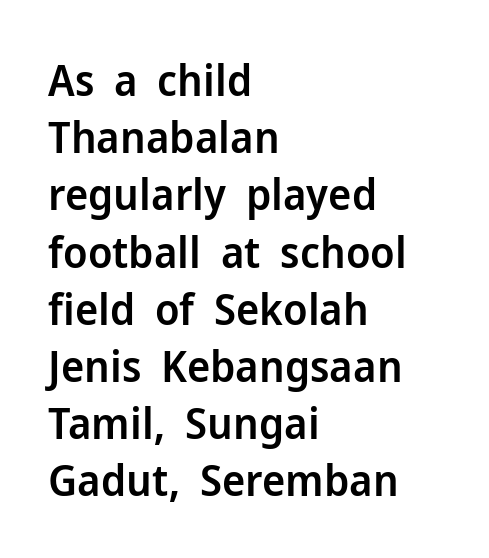
Line starts are locked; line ends wander. The lettering stays uniformly vertical, giving the passage a roman look. Vertical spacing — default. Just letters on the line, the space beneath them empty.
